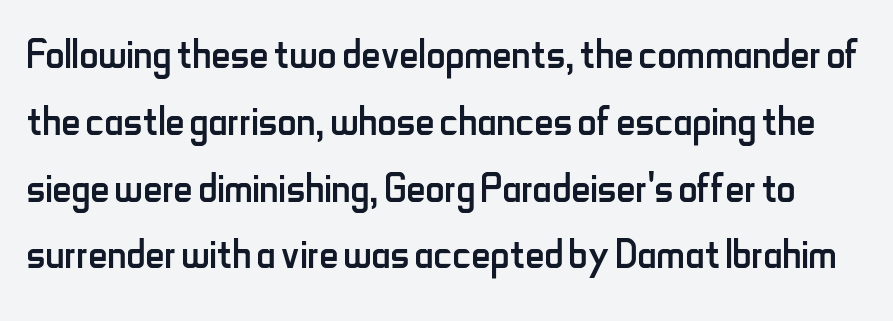
Q: Is the text bold? A: No.
Q: Is the text italic (slanted)? A: No, it is upright.
Q: Is the typeface a serif or a sans-serif typeface? A: Sans-serif.
Q: Is the text underlined? A: No.
Q: Is the spacing between letters normal or unusually wide? A: Normal.
Q: Is the spacing between lines tight, normal or loose? A: Normal.
Q: Width (condensed, normal, or wide)? A: Condensed.
Q: Stroke contrast? A: Low.
Q: x-height? A: Small.
Q: Monospaced? A: No.
